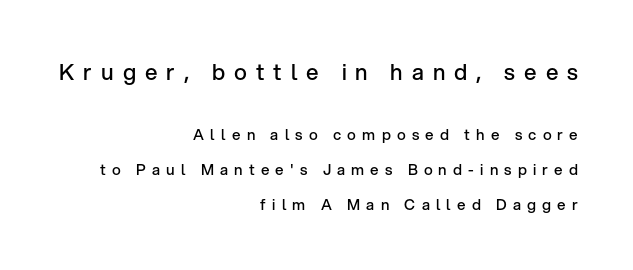
Q: Is the text bold? A: Semi-bold.
Q: Is the text italic (slanted)? A: No, it is upright.
Q: Is the text underlined? A: No.
Q: How is the paragraph aligned? A: Right-aligned.
Q: Is the spacing between letters normal or unusually wide? A: Unusually wide.
Q: Is the spacing between lines tight, normal or loose? A: Loose.
Q: Which block of text is set in a larger size, the first (top) or the second (bottom)? A: The first (top) one.
